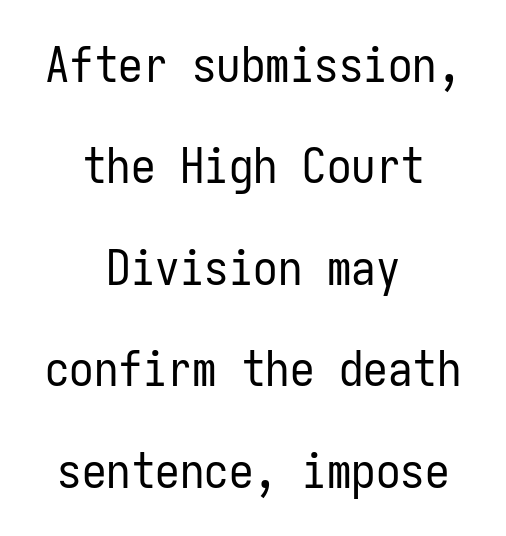
The lines are spread far apart with generous leading. Tracking here is standard; glyphs follow each other at the usual distance. The passage is arranged like a title page — every line centered. No word sits above an underline. Compared with a typical body face, this is equally light or lighter still.
